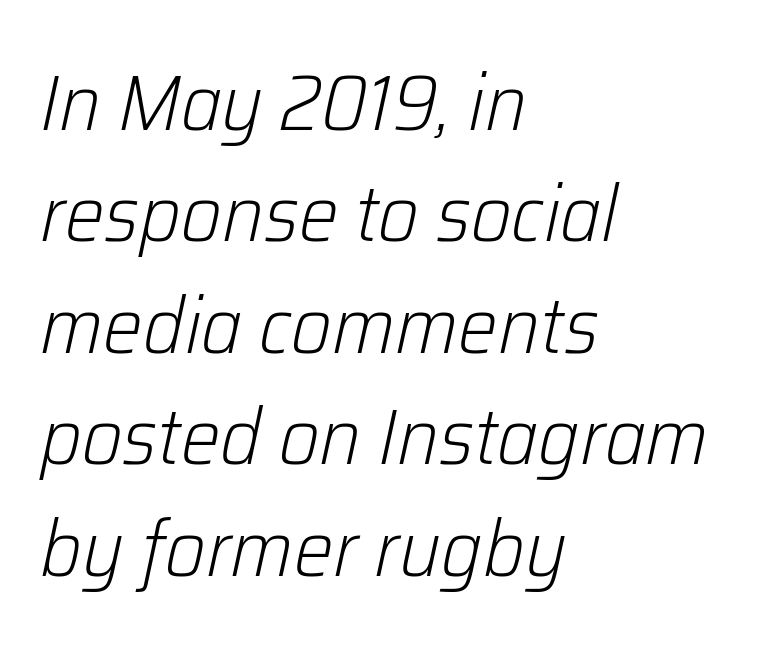
Q: Is the text bold? A: No.
Q: Is the text italic (slanted)? A: Yes, it leans right by about 12 degrees.
Q: Is the text underlined? A: No.
Q: How is the paragraph aligned? A: Left-aligned.
Q: Is the spacing between letters normal or unusually wide? A: Normal.
Q: Is the spacing between lines tight, normal or loose? A: Normal.
Q: Width (condensed, normal, or wide)? A: Normal.
Q: Stroke contrast? A: Low.
Q: x-height? A: Medium.
Q: Monospaced? A: No.
